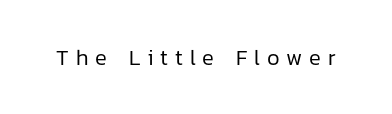
The image shows 22 px text type, upright; set unusually wide letter spacing (+0.31 em), not underlined.
